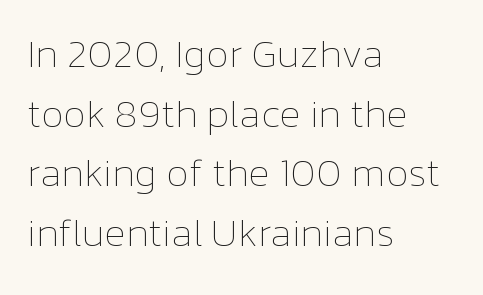
Rows of type keep a routine distance in the vertical direction. The letters look calm and open, with moderate or lighter stems. A typesetter would mark this as roman, not italic. Honestly, there is no underline to notice here at all. The letters advance in unequal steps, a hallmark of proportional type.
